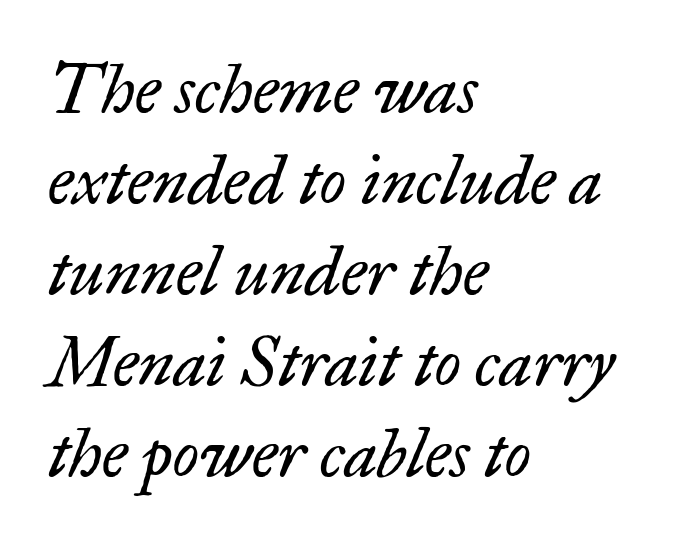
Q: Is the text bold? A: No.
Q: Is the text italic (slanted)? A: Yes, it leans right by about 17 degrees.
Q: Is the typeface a serif or a sans-serif typeface? A: Serif.
Q: Is the text underlined? A: No.
Q: How is the paragraph aligned? A: Left-aligned.
Q: Is the spacing between letters normal or unusually wide? A: Normal.
Q: Is the spacing between lines tight, normal or loose? A: Normal.
Q: Width (condensed, normal, or wide)? A: Normal.
Q: Stroke contrast? A: Low.
Q: x-height? A: Small.
Q: Monospaced? A: No.
